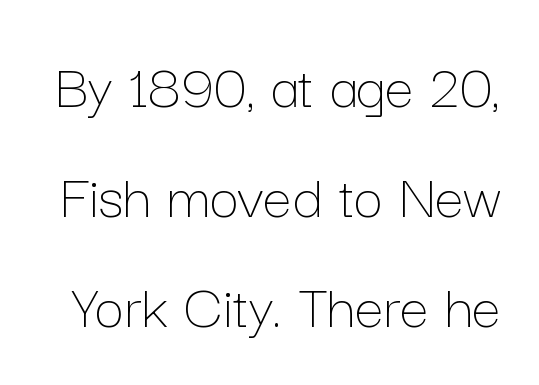
Proportional: the letters do not fall into vertical columns. Summary of vertical rhythm: regular, with standard interline spacing. Unbolded letterforms with no extra heft. Here the glyphs are tracked normally, forming tight word shapes.
